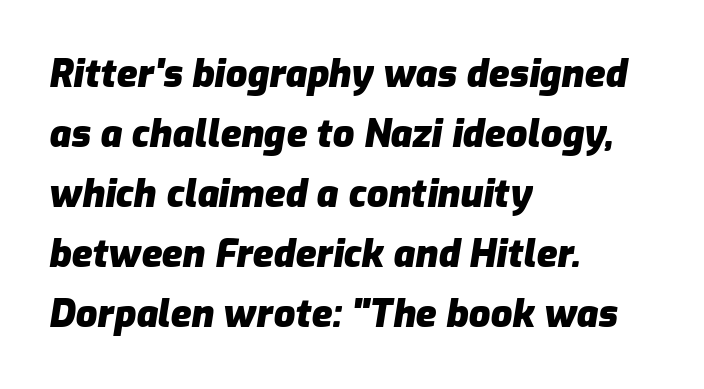
{"italic": "yes", "lean": "right", "slant_degrees": 9, "bold": "yes", "weight": "heavy", "width": "normal", "stroke_contrast": "low", "x_height": "medium", "monospaced": "no", "underline": "no", "align": "left", "line_spacing": "normal", "line_spacing_ratio": 1.58, "letter_spacing": "normal", "letter_spacing_em": 0.0, "glyph_px": 38}
